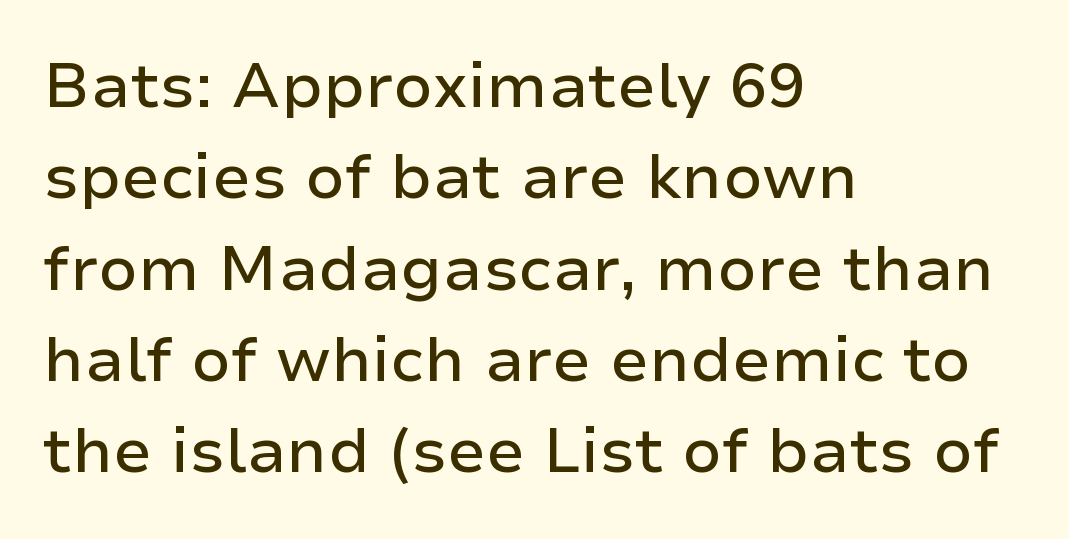
{"serif": "no", "italic": "no", "width": "normal", "stroke_contrast": "low", "x_height": "medium", "monospaced": "no", "underline": "no", "align": "left", "line_spacing": "normal", "line_spacing_ratio": 1.45, "letter_spacing": "normal", "letter_spacing_em": 0.0, "glyph_px": 63}
